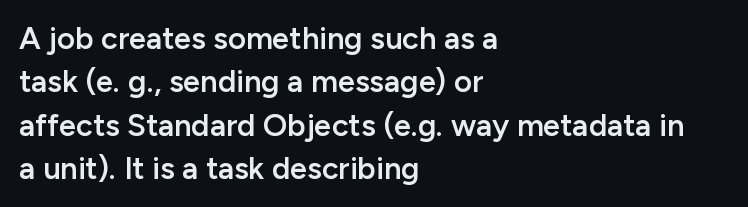
The image shows 31 px semibold sans-serif type, upright; set left-aligned, normal line spacing (1.4x), normal letter spacing, not underlined; low stroke contrast and a medium x-height.
